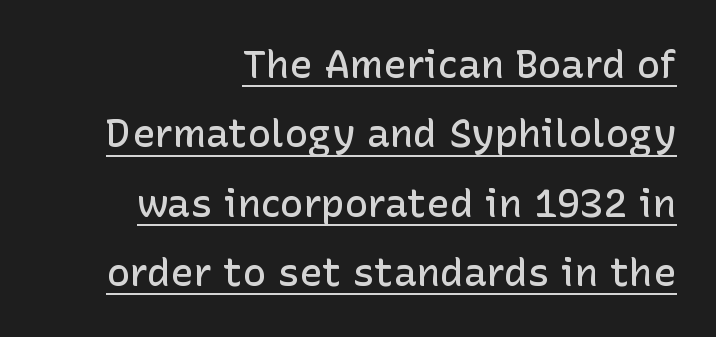
{"serif": "no", "italic": "no", "bold": "semi", "weight": "semibold", "width": "normal", "stroke_contrast": "low", "x_height": "medium", "monospaced": "no", "underline": "yes", "align": "right", "line_spacing_ratio": 1.78, "letter_spacing": "normal", "letter_spacing_em": 0.0, "glyph_px": 39}
